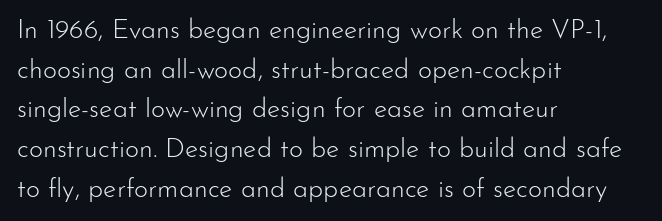
{"italic": "no", "bold": "no", "underline": "no", "align": "left", "line_spacing": "normal", "line_spacing_ratio": 1.47, "letter_spacing": "normal", "letter_spacing_em": 0.0, "glyph_px": 27}
